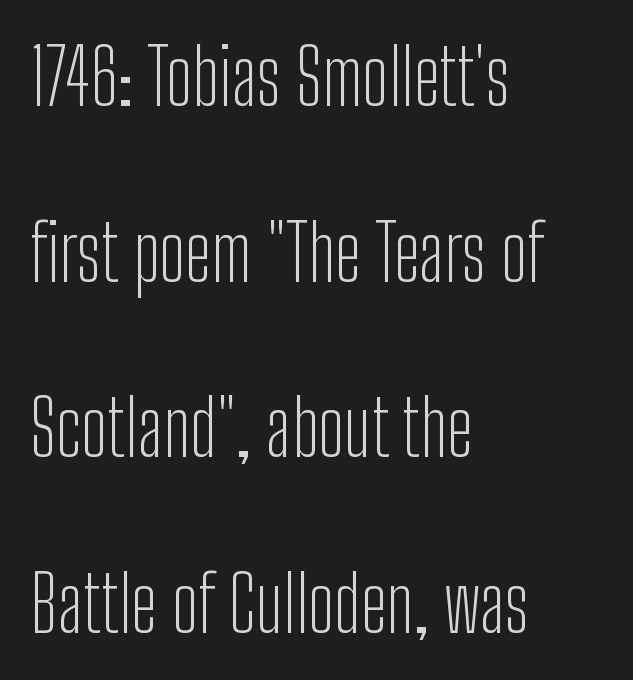
Q: Is the text bold? A: No.
Q: Is the text italic (slanted)? A: No, it is upright.
Q: Is the typeface a serif or a sans-serif typeface? A: Sans-serif.
Q: Is the text underlined? A: No.
Q: How is the paragraph aligned? A: Left-aligned.
Q: Is the spacing between letters normal or unusually wide? A: Normal.
Q: Is the spacing between lines tight, normal or loose? A: Loose.
Q: Width (condensed, normal, or wide)? A: Condensed.
Q: Stroke contrast? A: Low.
Q: x-height? A: Medium.
Q: Monospaced? A: No.
